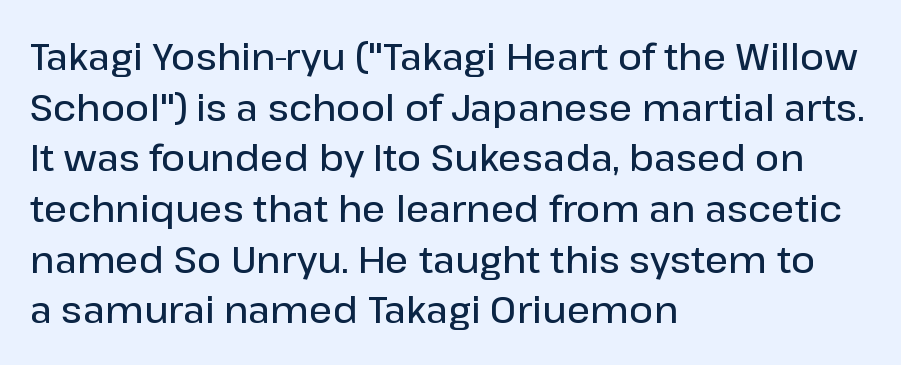
The space directly below the letters is spotless. You can tell it's not italic because the verticals are truly vertical. Note: no serifs on the glyphs. The setting favours the left margin, as ordinary paragraphs usually do.
